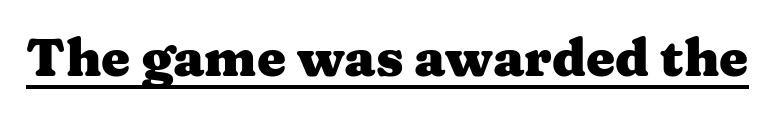
Q: Is the text bold? A: Yes.
Q: Is the text italic (slanted)? A: No, it is upright.
Q: Is the typeface a serif or a sans-serif typeface? A: Serif.
Q: Is the text underlined? A: Yes.
Q: Is the spacing between letters normal or unusually wide? A: Normal.
Q: Width (condensed, normal, or wide)? A: Wide.
Q: Stroke contrast? A: Medium.
Q: x-height? A: Medium.
Q: Monospaced? A: No.
